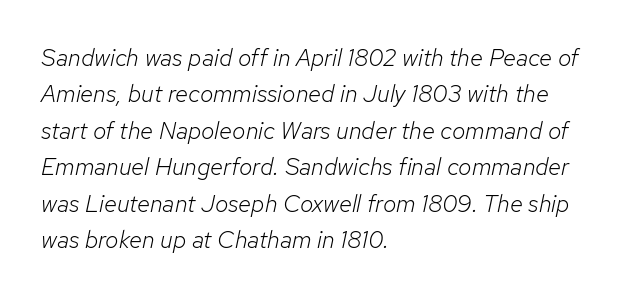
The image shows 24 px text type, italic (leaning right); set left-aligned, normal line spacing (1.52x), normal letter spacing, not underlined.
